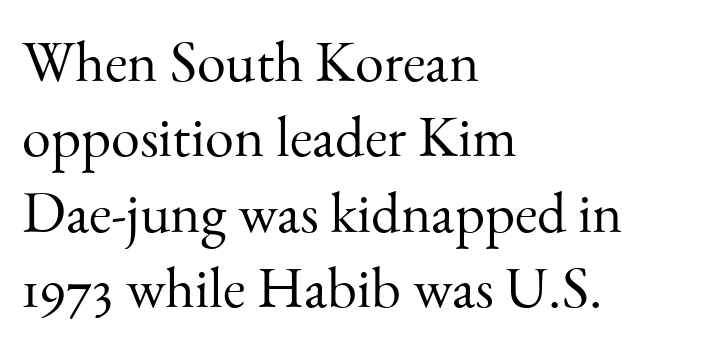
You could not count columns in this text — the font is proportionally spaced. Serif or sans? Serif — the stroke terminals have little feet. The baseline area is clear. Line starts are locked; line ends wander. Interline gaps are of average width in this sample. The horizontal fit of the characters is conventional and even.
